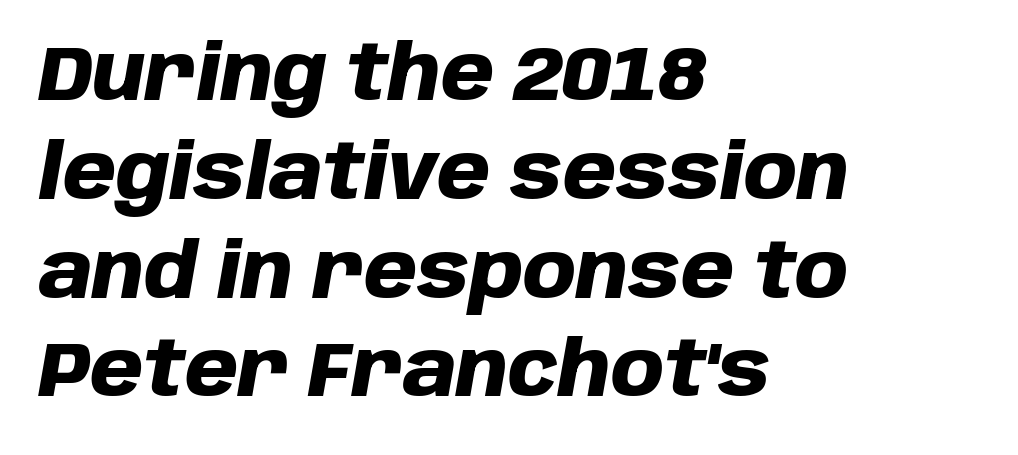
The image shows 76 px heavy type, italic (leaning right); set left-aligned, normal line spacing (1.3x), normal letter spacing, not underlined; low stroke contrast and a large x-height.
